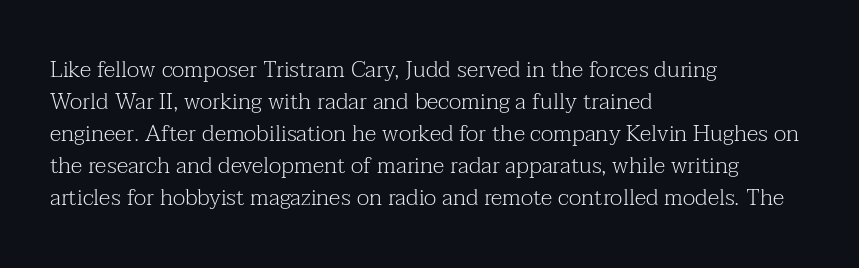
Caption: standard tracking, unaltered. Does the leading feel generous? No, just average. The lines are quadded left. Check the space under the baseline: it is left empty.
